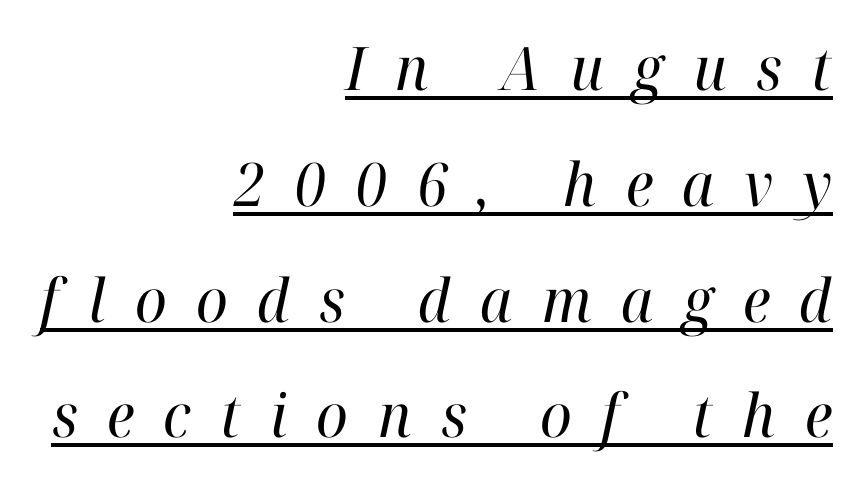
Airy leading. This is underlined copy, the kind a proofreader might mark for attention. Here the designer chose a conventional face with non-uniform glyph widths. The text was rendered using a seriffed face with decorative stroke endings. These lines stack with their right ends in a neat column.
